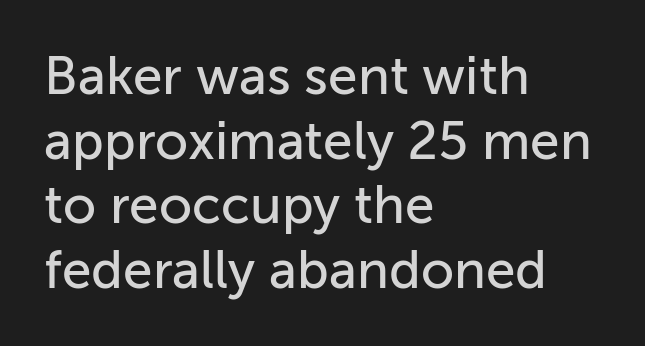
These lines are rendered in a variable-pitch font. Characters follow at the spacing the type designer built in. Posture: upright roman. This rendering features lettering with no underline.
